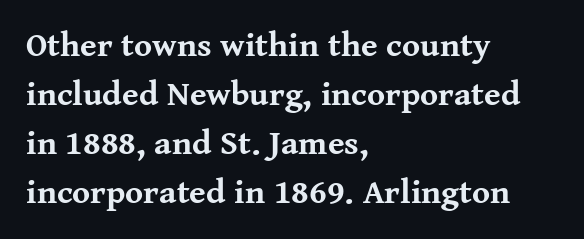
Descender tails drop into unmarked territory. Line beginnings align vertically; line endings do not. The rendering keeps characters at their native spacing. Italic? Not at all — the glyphs are vertical. Compared with typical paragraphs, the rows here are spaced about the same. Proportional: the letters do not fall into vertical columns.
